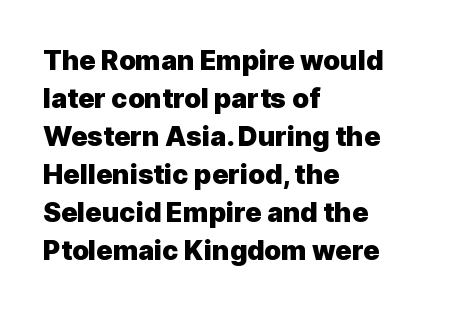
The image shows 27 px bold type, upright; set left-aligned, normal line spacing (1.41x), normal letter spacing, not underlined.
